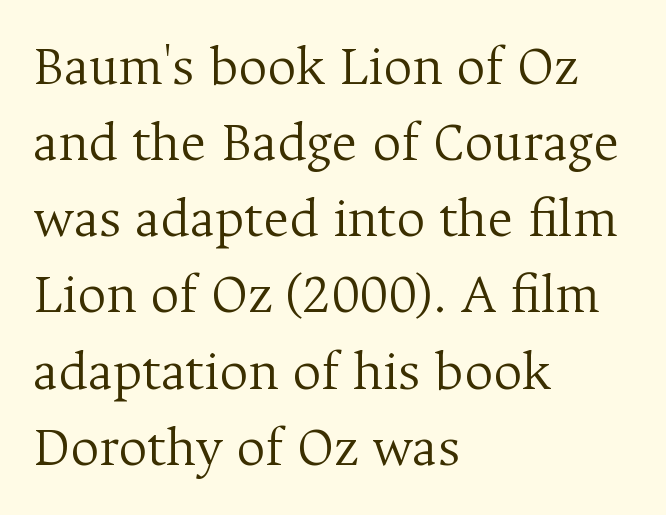
The face used here is proportionally spaced, like ordinary book or web type. Compared with typical body copy, the letter spacing here is the same. Italic: no, the glyphs are upright roman. Descenders hang freely into open space.
